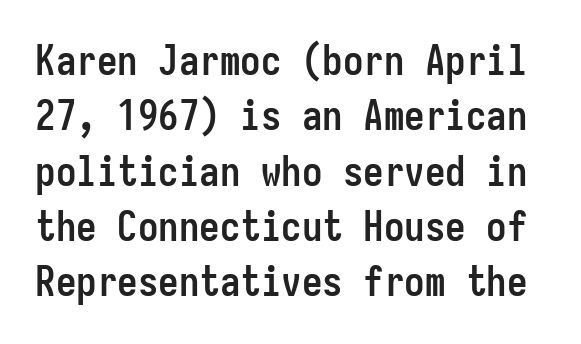
You'd pick this weight for a headline — it's a proper bold. A clean baseline with only descenders dipping below it. Monospaced: the letters line up in strict vertical columns. Characters follow at the spacing the type designer built in. Honestly, the row spacing looks completely unremarkable.
